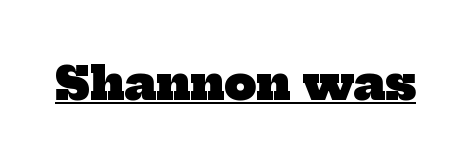
Q: Is the text bold? A: Yes.
Q: Is the typeface a serif or a sans-serif typeface? A: Serif.
Q: Is the text underlined? A: Yes.
Q: Is the spacing between letters normal or unusually wide? A: Normal.
Q: Width (condensed, normal, or wide)? A: Normal.
Q: Stroke contrast? A: Low.
Q: x-height? A: Medium.
Q: Monospaced? A: No.
